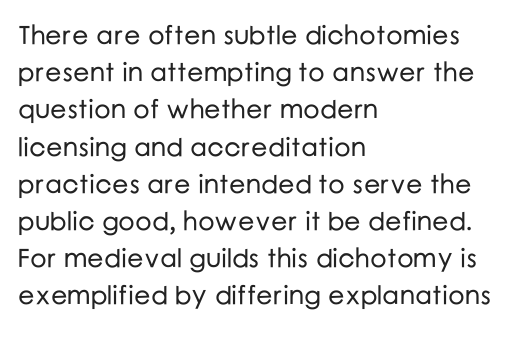
Q: Is the text italic (slanted)? A: No, it is upright.
Q: Is the text underlined? A: No.
Q: How is the paragraph aligned? A: Left-aligned.
Q: Is the spacing between letters normal or unusually wide? A: Normal.
Q: Is the spacing between lines tight, normal or loose? A: Normal.
